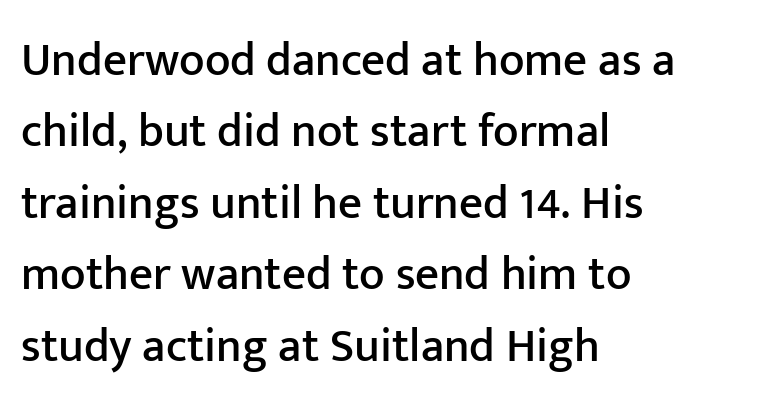
The image shows 47 px sans-serif type, upright; set left-aligned, normal line spacing (1.52x), normal letter spacing, not underlined; low stroke contrast and a medium x-height.
